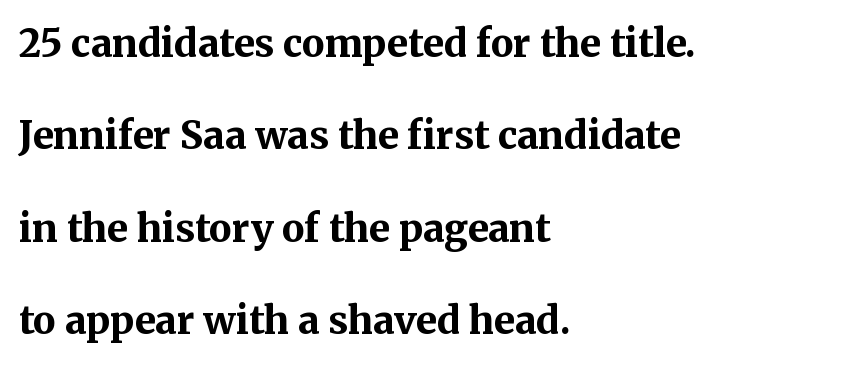
I'd call this a serif setting — the letters wear small feet. One glance says open: line gaps are wider than usual. In terms of posture, this sample is upright. No word sits above an underline.
